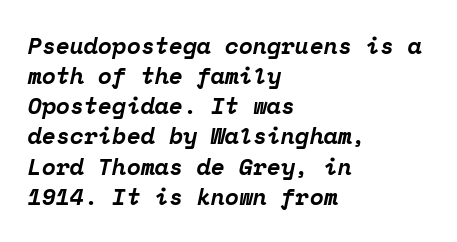
{"italic": "yes", "lean": "right", "slant_degrees": 12, "bold": "yes", "underline": "no", "align": "left", "line_spacing": "normal", "line_spacing_ratio": 1.31, "letter_spacing": "normal", "letter_spacing_em": 0.0, "glyph_px": 23}
